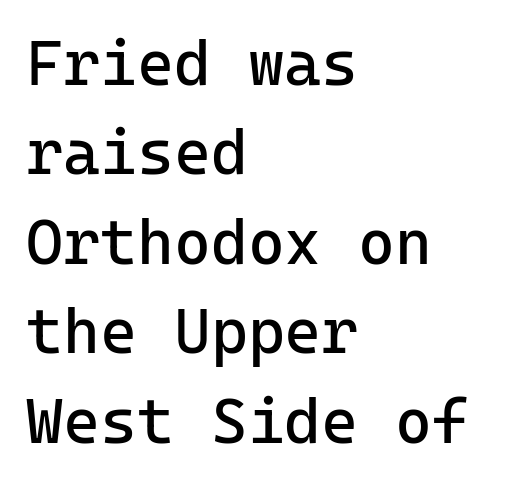
Q: Is the text bold? A: No.
Q: Is the text italic (slanted)? A: No, it is upright.
Q: Is the typeface a serif or a sans-serif typeface? A: Sans-serif.
Q: Is the text underlined? A: No.
Q: How is the paragraph aligned? A: Left-aligned.
Q: Is the spacing between letters normal or unusually wide? A: Normal.
Q: Is the spacing between lines tight, normal or loose? A: Normal.
Q: Width (condensed, normal, or wide)? A: Normal.
Q: Stroke contrast? A: Low.
Q: x-height? A: Medium.
Q: Monospaced? A: Yes.
